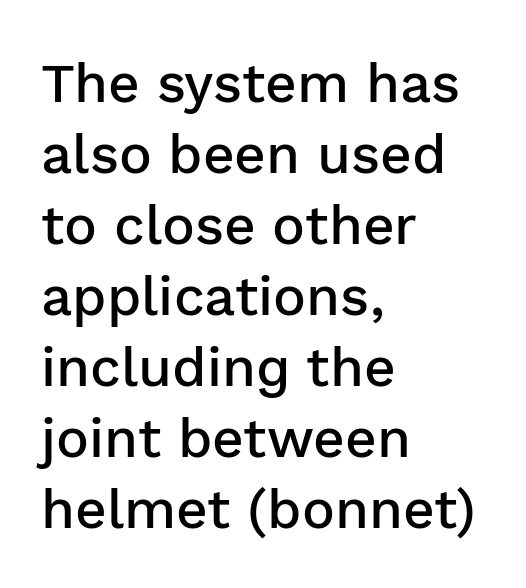
Letter spacing: default. If you measured baseline to baseline, you'd find a middling distance. These lines are set flush left with a ragged right edge. The typesetting leans somewhat heavy: a semibold. Ordinary non-slanted type is in use. The passage shown is not underscored anywhere.
